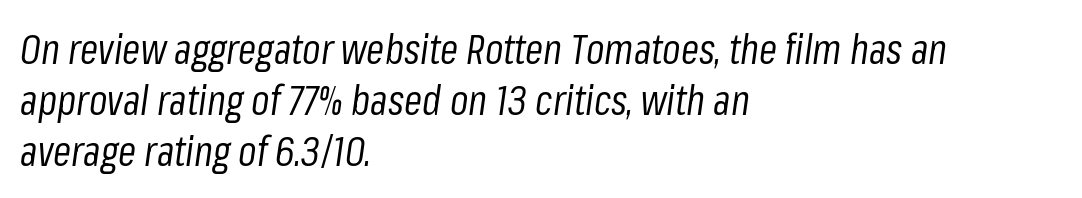
The image shows 41 px regular-weight, condensed type, italic (leaning right); set left-aligned, line spacing 1.24x, normal letter spacing, not underlined; low stroke contrast and a medium x-height.
